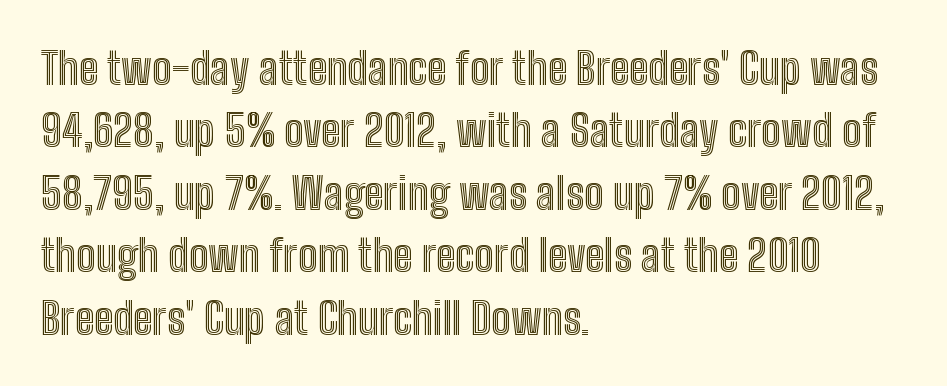
The rendering uses natural spacing where letterforms have individual widths. This sample uses an upright cut, with every glyph sitting square on the baseline. Inter-character spacing is left at the font's built-in metrics. The zone under the glyphs is completely vacant. Compared with typical paragraphs, the rows here are spaced about the same.
